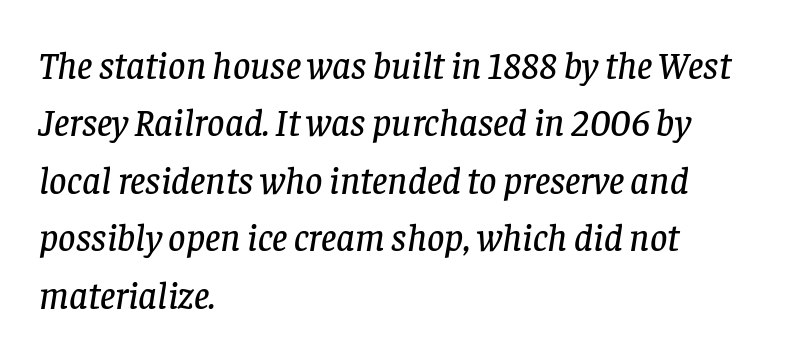
Q: Is the text italic (slanted)? A: Yes, it leans right by about 8 degrees.
Q: Is the typeface a serif or a sans-serif typeface? A: Serif.
Q: Is the text underlined? A: No.
Q: How is the paragraph aligned? A: Left-aligned.
Q: Is the spacing between letters normal or unusually wide? A: Normal.
Q: Is the spacing between lines tight, normal or loose? A: Normal.
Q: Width (condensed, normal, or wide)? A: Normal.
Q: Stroke contrast? A: Low.
Q: x-height? A: Large.
Q: Monospaced? A: No.
